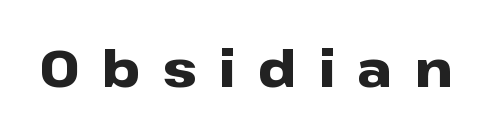
{"serif": "no", "italic": "no", "bold": "yes", "weight": "heavy", "width": "wide", "stroke_contrast": "low", "x_height": "medium", "monospaced": "no", "underline": "no", "letter_spacing": "wide", "letter_spacing_em": 0.44, "glyph_px": 51}
